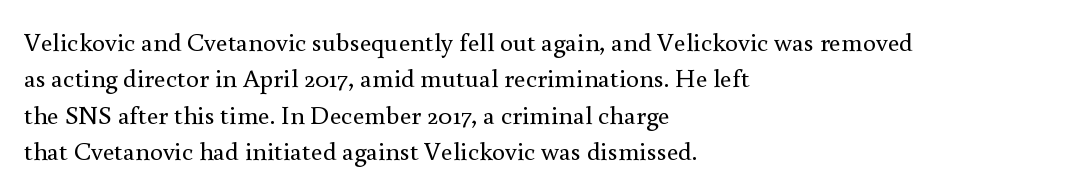
Short and long lines alike share a common starting point at left. The typeface has the unassuming heft of standard copy or less. Is the letter spacing exaggerated? No — it looks like the ordinary default. Has an underline been added? It has not. Posture: vertical.
